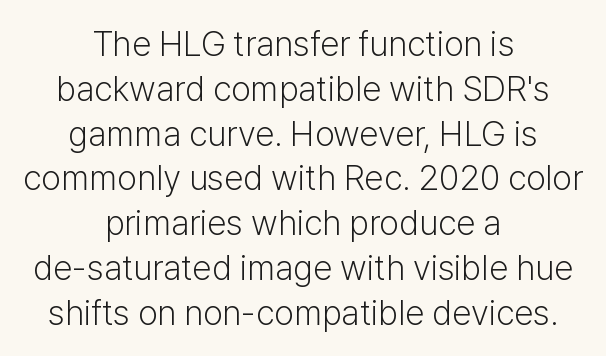
Q: Is the text bold? A: No.
Q: Is the text italic (slanted)? A: No, it is upright.
Q: Is the typeface a serif or a sans-serif typeface? A: Sans-serif.
Q: Is the text underlined? A: No.
Q: How is the paragraph aligned? A: Centered.
Q: Is the spacing between letters normal or unusually wide? A: Normal.
Q: Is the spacing between lines tight, normal or loose? A: Normal.
Q: Width (condensed, normal, or wide)? A: Normal.
Q: Stroke contrast? A: Low.
Q: x-height? A: Medium.
Q: Monospaced? A: No.
